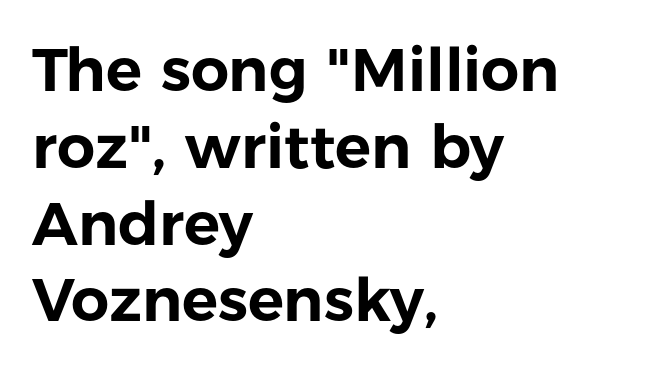
{"serif": "no", "italic": "no", "width": "normal", "stroke_contrast": "low", "x_height": "medium", "monospaced": "no", "underline": "no", "align": "left", "line_spacing": "normal", "line_spacing_ratio": 1.28, "letter_spacing": "normal", "letter_spacing_em": 0.0, "glyph_px": 60}
